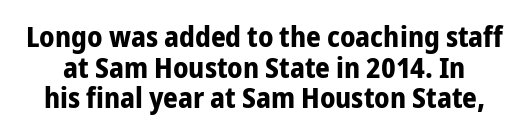
Reading down the column, the eye jumps only a short way to each next line. Notice how the stems are strictly vertical — no italics here. The letters advance in unequal steps, a hallmark of proportional type. Look at the bottom of the vertical strokes: they stop flat, with no serifs. Anything drawn beneath the words? Only blank space. In terms of weight, the rendering is a true, heavy bold.
